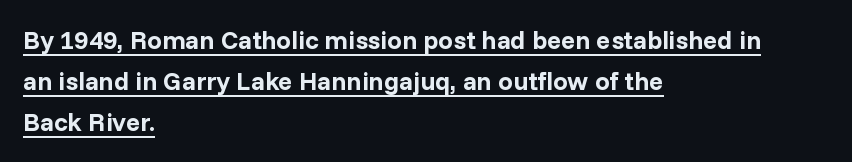
The image shows 26 px bold type, upright; set left-aligned, normal line spacing (1.58x), normal letter spacing, underlined.
